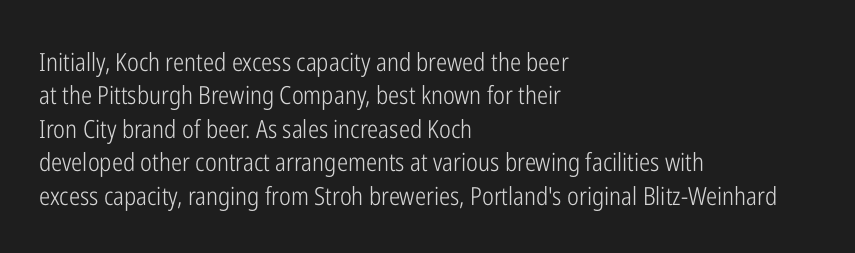
The image shows 25 px text type, upright; set left-aligned, normal line spacing (1.34x), normal letter spacing, not underlined.
